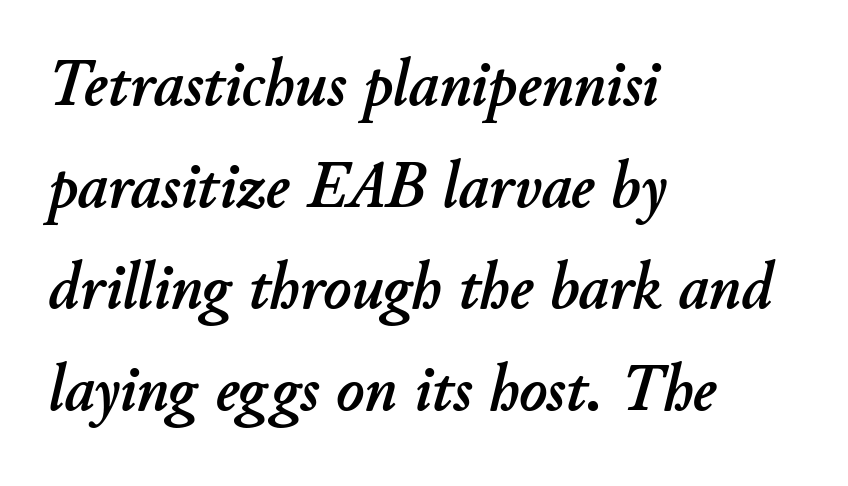
{"italic": "yes", "lean": "right", "slant_degrees": 11, "width": "normal", "stroke_contrast": "low", "x_height": "small", "monospaced": "no", "underline": "no", "align": "left", "line_spacing": "normal", "line_spacing_ratio": 1.54, "letter_spacing": "normal", "letter_spacing_em": 0.0, "glyph_px": 66}
